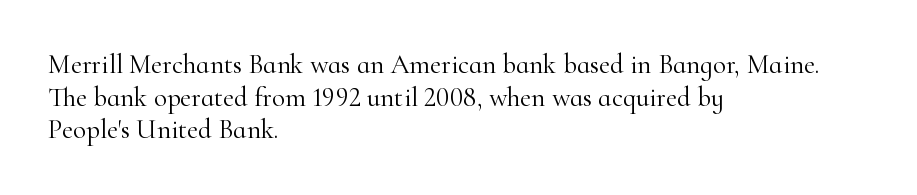
The image shows 27 px text type, upright; set left-aligned, line spacing 1.21x, normal letter spacing, not underlined.
